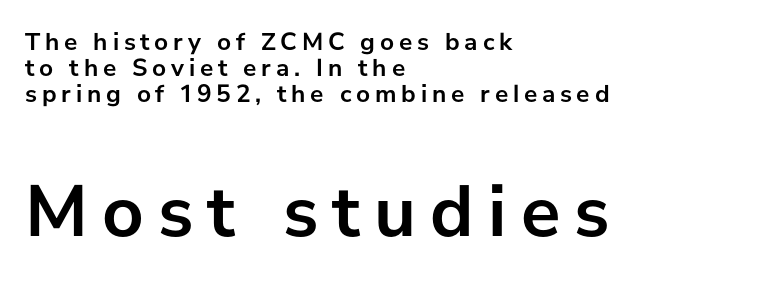
The letters stand straight up with perfectly vertical stems. What's the leading like? Squeezed, with rows nearly overlapping. Line starts are locked; line ends wander. Each letter keeps its own natural width here, so spacing adapts to shape. The zone under the glyphs is completely vacant. Examine the stroke ends and you'll find no serifs.
